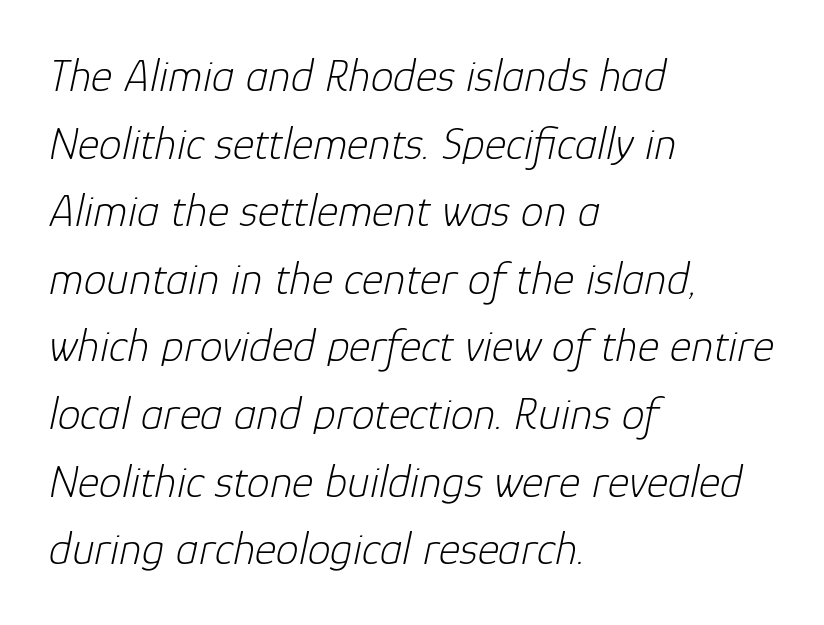
{"italic": "yes", "lean": "right", "slant_degrees": 12, "bold": "no", "weight": "light", "width": "normal", "stroke_contrast": "low", "x_height": "medium", "monospaced": "no", "underline": "no", "align": "left", "line_spacing": "normal", "line_spacing_ratio": 1.47, "letter_spacing": "normal", "letter_spacing_em": 0.0, "glyph_px": 46}
